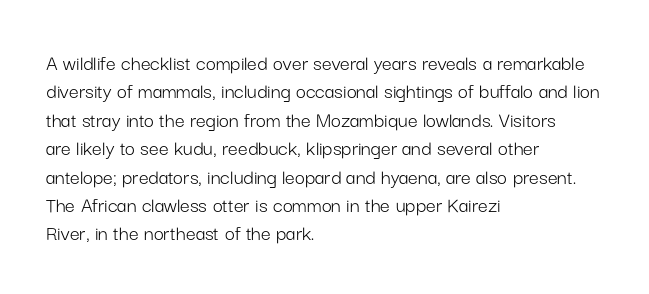
Q: Is the text bold? A: No.
Q: Is the text italic (slanted)? A: No, it is upright.
Q: Is the text underlined? A: No.
Q: How is the paragraph aligned? A: Left-aligned.
Q: Is the spacing between letters normal or unusually wide? A: Normal.
Q: Is the spacing between lines tight, normal or loose? A: Normal.
